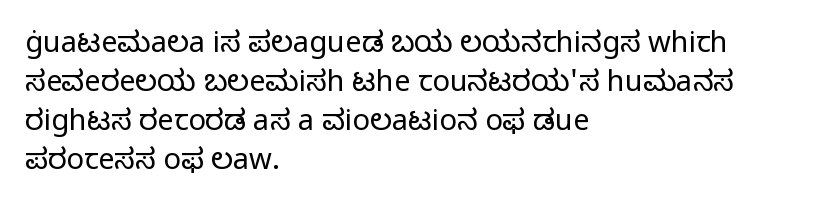
The image shows 29 px light sans-serif type, upright; set left-aligned, normal line spacing (1.35x), normal letter spacing, not underlined; low stroke contrast and a medium x-height.
